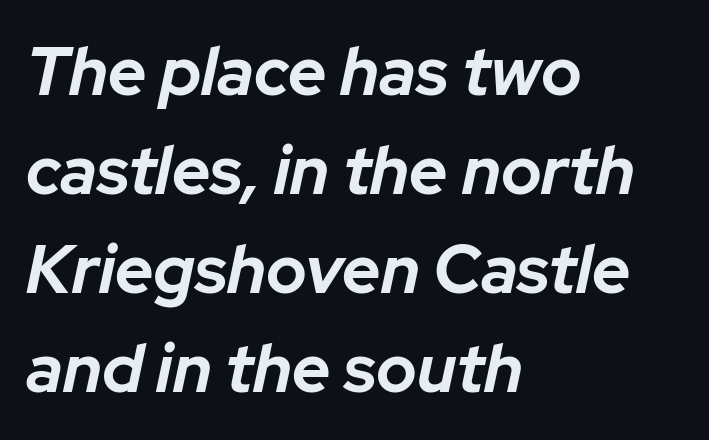
In terms of posture, this sample is oblique. Weight: bold. Descenders are the only things crossing below the line. A normal amount of white space separates one row of letters from the next. Think of a printed novel: that variable character pitch is what you see here. These lines stack with their left ends in a neat column.
